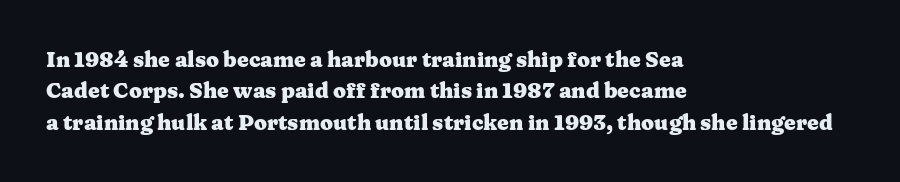
Q: Is the text bold? A: Yes.
Q: Is the text italic (slanted)? A: No, it is upright.
Q: Is the text underlined? A: No.
Q: How is the paragraph aligned? A: Left-aligned.
Q: Is the spacing between letters normal or unusually wide? A: Normal.
Q: Is the spacing between lines tight, normal or loose? A: Normal.
